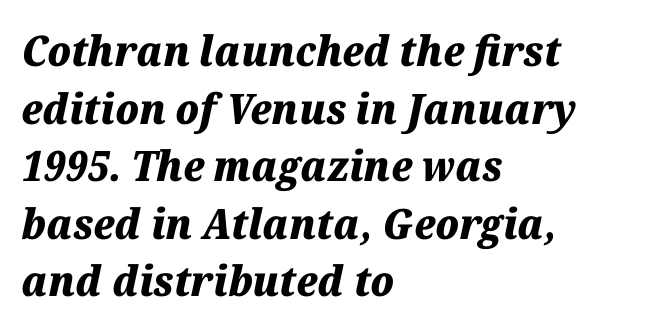
Q: Is the text bold? A: Yes.
Q: Is the text italic (slanted)? A: Yes, it leans right by about 12 degrees.
Q: Is the text underlined? A: No.
Q: How is the paragraph aligned? A: Left-aligned.
Q: Is the spacing between letters normal or unusually wide? A: Normal.
Q: Is the spacing between lines tight, normal or loose? A: Normal.
Q: Width (condensed, normal, or wide)? A: Normal.
Q: Stroke contrast? A: Medium.
Q: x-height? A: Medium.
Q: Monospaced? A: No.
